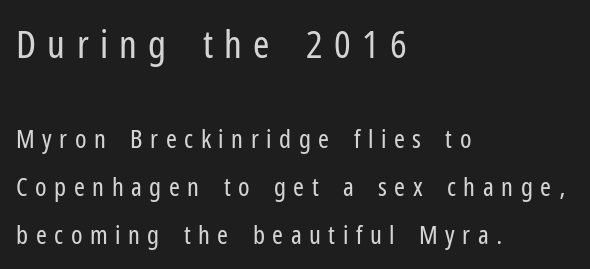
The image shows 39 px regular-weight, condensed sans-serif type, upright; set left-aligned, line spacing 1.86x, unusually wide letter spacing (+0.29 em), not underlined; the first (top) block is 1.5x larger; low stroke contrast and a medium x-height.
